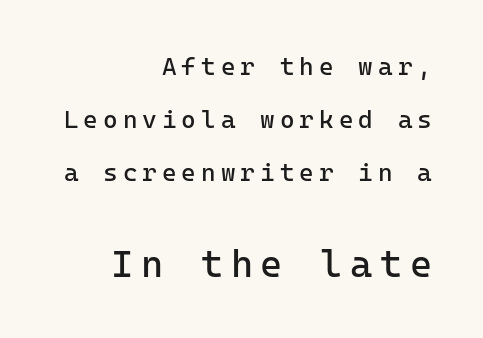
The image shows 38 px regular-weight sans-serif type, upright, monospaced; set right-aligned, loose line spacing (2.13x), unusually wide letter spacing (+0.2 em), not underlined; the second (bottom) block is 1.52x larger; low stroke contrast and a medium x-height.
